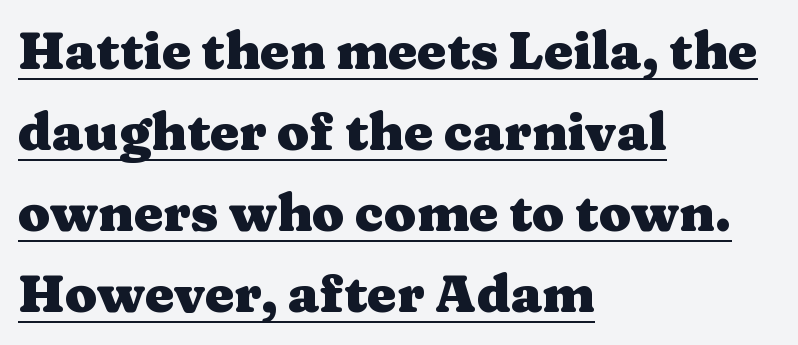
Q: Is the text bold? A: Yes.
Q: Is the text italic (slanted)? A: No, it is upright.
Q: Is the typeface a serif or a sans-serif typeface? A: Serif.
Q: Is the text underlined? A: Yes.
Q: How is the paragraph aligned? A: Left-aligned.
Q: Is the spacing between letters normal or unusually wide? A: Normal.
Q: Is the spacing between lines tight, normal or loose? A: Normal.
Q: Width (condensed, normal, or wide)? A: Wide.
Q: Stroke contrast? A: Medium.
Q: x-height? A: Medium.
Q: Monospaced? A: No.
